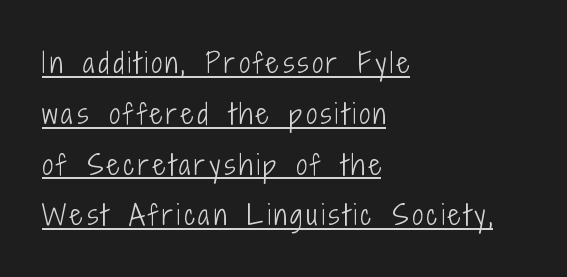
Notice how a bar underscores the lettering throughout. Reading down the block, your eye returns to a fixed left position each line. Weight: not bold — regular or lighter. No italicization has been applied; the sample stays upright.
